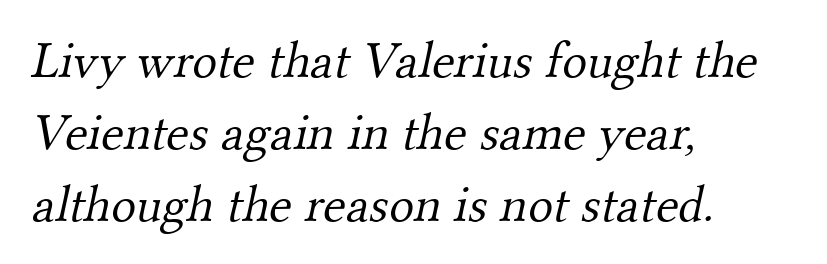
The image shows 52 px light serif type; set left-aligned, normal line spacing (1.38x), normal letter spacing, not underlined; medium stroke contrast and a small x-height.
